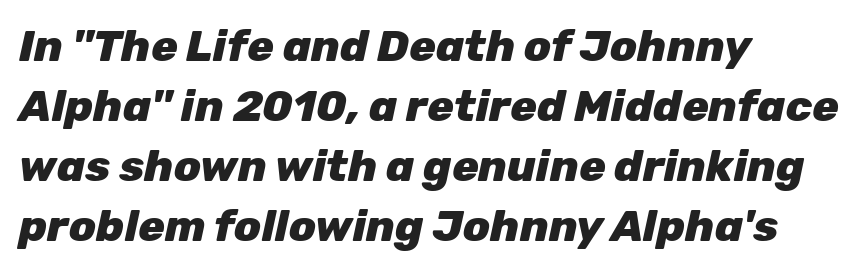
The lettering tilts uniformly, giving the passage an italic look. Line beginnings align vertically; line endings do not. Here the designer chose a conventional face with non-uniform glyph widths. Check the space under the baseline: it is left empty. A dark, heavy texture on the line: the type is bold. Whoever set this chose a conventional vertical rhythm.
